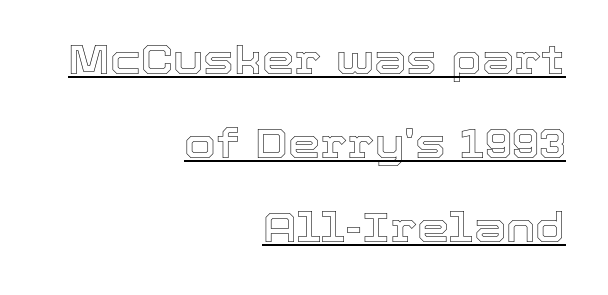
{"italic": "no", "width": "normal", "x_height": "medium", "monospaced": "no", "underline": "yes", "align": "right", "line_spacing": "loose", "line_spacing_ratio": 2.05, "letter_spacing": "normal", "letter_spacing_em": 0.0, "glyph_px": 41}
